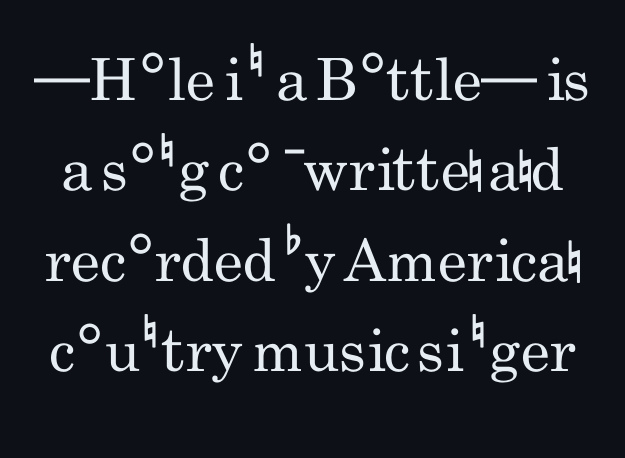
The image shows 58 px regular-weight, condensed sans-serif type, upright; set normal line spacing (1.56x), normal letter spacing, not underlined; low stroke contrast and a small x-height.
